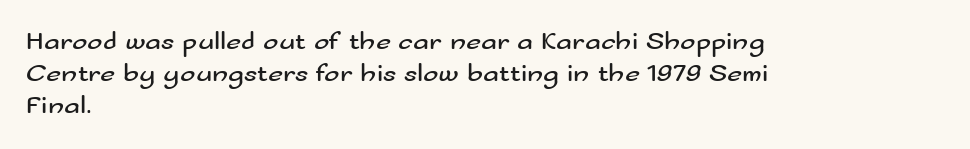
Q: Is the text bold? A: No.
Q: Is the text italic (slanted)? A: No, it is upright.
Q: Is the text underlined? A: No.
Q: How is the paragraph aligned? A: Left-aligned.
Q: Is the spacing between letters normal or unusually wide? A: Normal.
